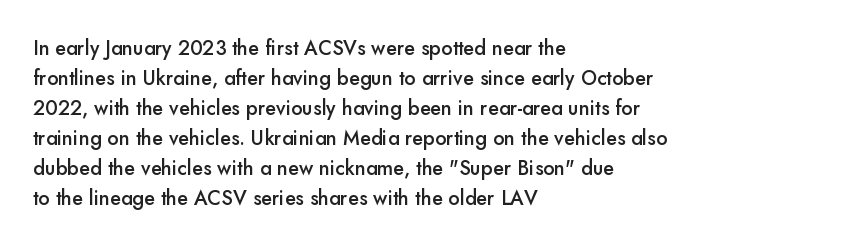
The image shows 20 px text type, upright; set left-aligned, normal line spacing (1.5x), normal letter spacing, not underlined.
